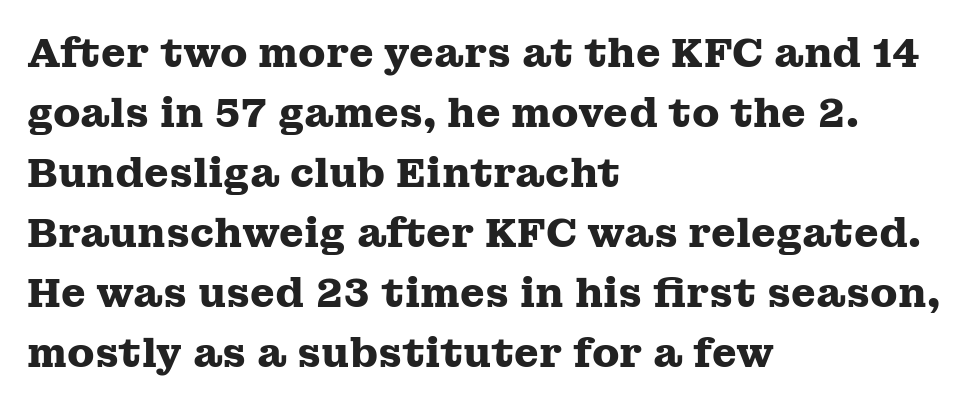
Q: Is the text bold? A: Yes.
Q: Is the text italic (slanted)? A: No, it is upright.
Q: Is the typeface a serif or a sans-serif typeface? A: Serif.
Q: Is the text underlined? A: No.
Q: How is the paragraph aligned? A: Left-aligned.
Q: Is the spacing between letters normal or unusually wide? A: Normal.
Q: Is the spacing between lines tight, normal or loose? A: Normal.
Q: Width (condensed, normal, or wide)? A: Wide.
Q: Stroke contrast? A: Medium.
Q: x-height? A: Medium.
Q: Monospaced? A: No.
